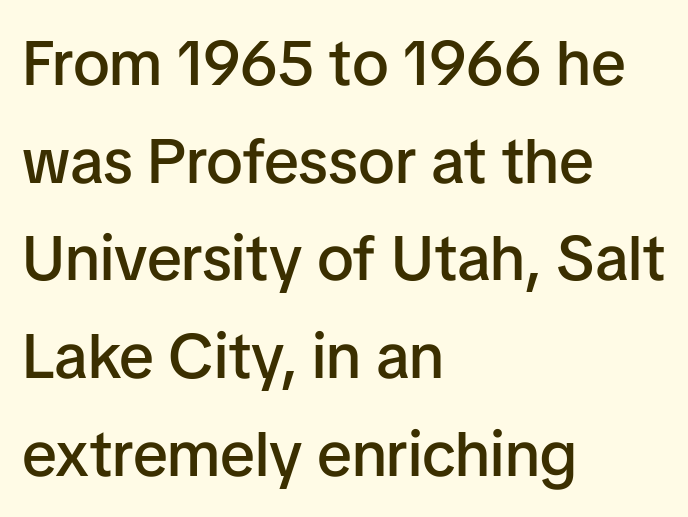
Q: Is the text bold? A: Semi-bold.
Q: Is the text italic (slanted)? A: No, it is upright.
Q: Is the typeface a serif or a sans-serif typeface? A: Sans-serif.
Q: Is the text underlined? A: No.
Q: How is the paragraph aligned? A: Left-aligned.
Q: Is the spacing between letters normal or unusually wide? A: Normal.
Q: Is the spacing between lines tight, normal or loose? A: Normal.
Q: Width (condensed, normal, or wide)? A: Normal.
Q: Stroke contrast? A: Low.
Q: x-height? A: Medium.
Q: Monospaced? A: No.
